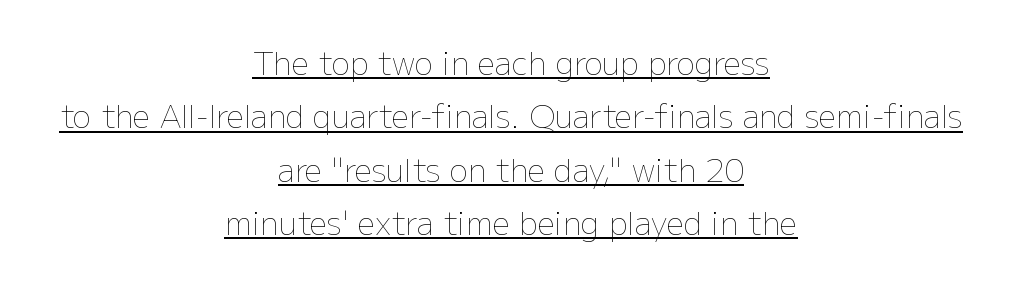
The image shows 31 px thin type, upright; set centered, line spacing 1.72x, normal letter spacing, underlined; low stroke contrast and a medium x-height.
